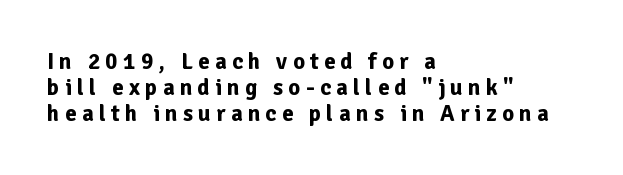
The image shows 23 px bold type, upright; set left-aligned, tight line spacing (1.12x), unusually wide letter spacing (+0.23 em), not underlined.
